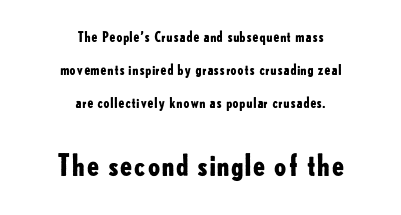
{"serif": "no", "italic": "no", "bold": "yes", "weight": "bold", "width": "normal", "stroke_contrast": "low", "x_height": "small", "monospaced": "no", "underline": "no", "align": "center", "line_spacing": "loose", "line_spacing_ratio": 2.36, "letter_spacing": "normal", "letter_spacing_em": 0.0, "larger_block": "second", "size_ratio": 2.07, "glyph_px": 29}
